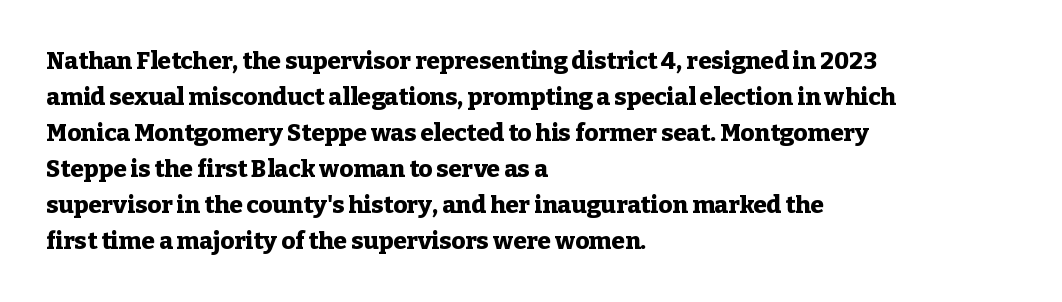
These lines are set flush left with a ragged right edge. Upright lettering throughout. Compared with typical body copy, the letter spacing here is the same. The line-height multiplier appears to be the usual default.
